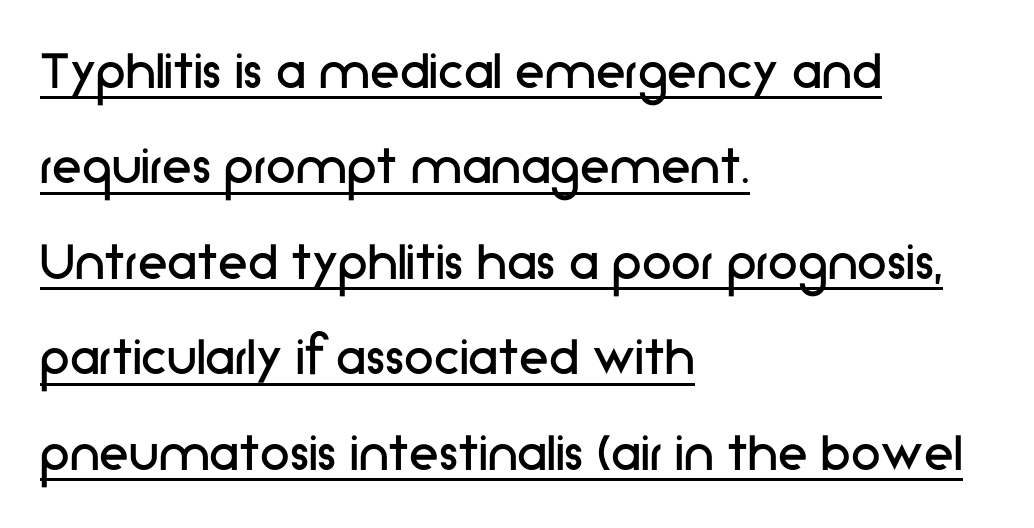
Q: Is the text bold? A: No.
Q: Is the text italic (slanted)? A: No, it is upright.
Q: Is the typeface a serif or a sans-serif typeface? A: Sans-serif.
Q: Is the text underlined? A: Yes.
Q: How is the paragraph aligned? A: Left-aligned.
Q: Is the spacing between letters normal or unusually wide? A: Normal.
Q: Is the spacing between lines tight, normal or loose? A: Normal.
Q: Width (condensed, normal, or wide)? A: Normal.
Q: Stroke contrast? A: Low.
Q: x-height? A: Medium.
Q: Monospaced? A: No.
